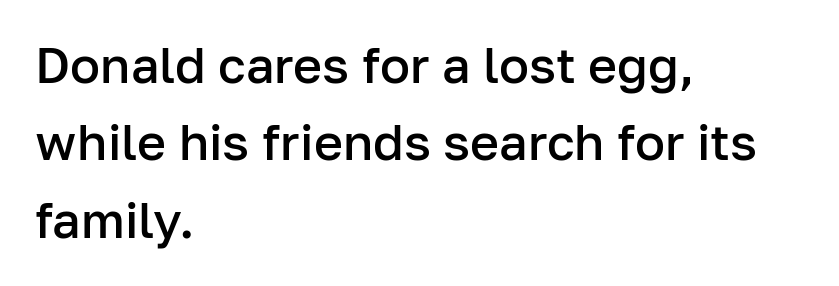
The image shows 50 px semibold sans-serif type, upright; set left-aligned, normal line spacing (1.55x), normal letter spacing, not underlined; low stroke contrast and a medium x-height.
